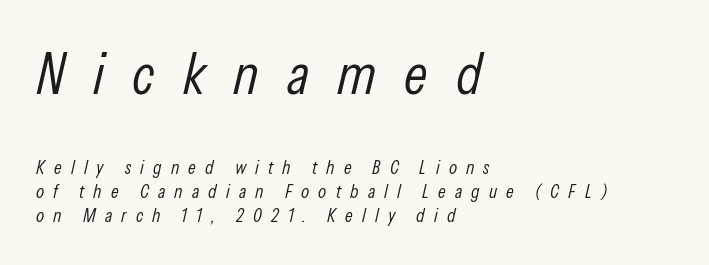
{"italic": "yes", "lean": "right", "slant_degrees": 13, "bold": "no", "weight": "light", "width": "condensed", "stroke_contrast": "low", "x_height": "medium", "monospaced": "no", "underline": "no", "align": "left", "line_spacing": "normal", "line_spacing_ratio": 1.26, "letter_spacing": "wide", "letter_spacing_em": 0.48, "larger_block": "first", "size_ratio": 3.05, "glyph_px": 58}
